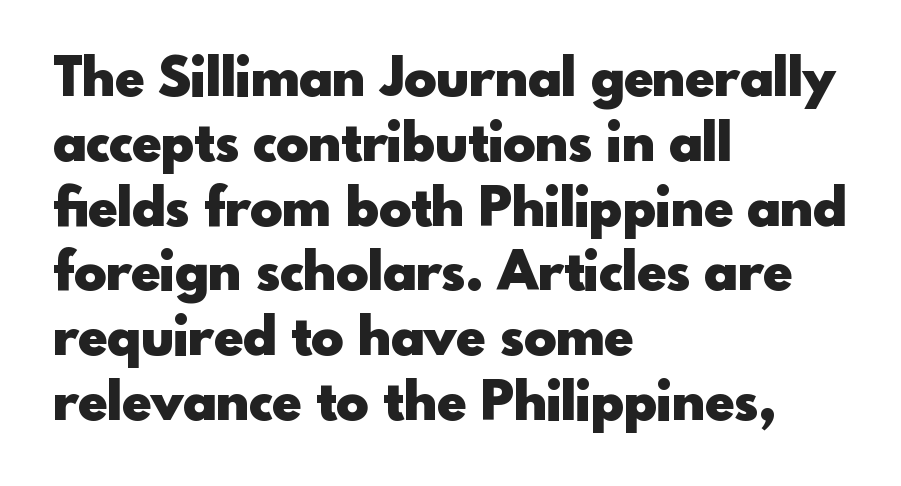
{"serif": "no", "italic": "no", "bold": "yes", "weight": "heavy", "width": "normal", "x_height": "small", "monospaced": "no", "underline": "no", "align": "left", "line_spacing_ratio": 1.2, "letter_spacing": "normal", "letter_spacing_em": 0.0, "glyph_px": 54}
